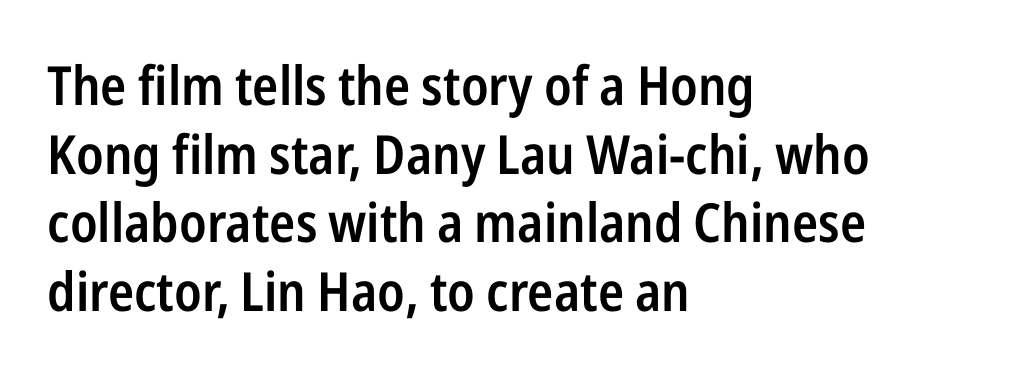
Q: Is the text bold? A: Semi-bold.
Q: Is the text italic (slanted)? A: No, it is upright.
Q: Is the typeface a serif or a sans-serif typeface? A: Sans-serif.
Q: Is the text underlined? A: No.
Q: How is the paragraph aligned? A: Left-aligned.
Q: Is the spacing between letters normal or unusually wide? A: Normal.
Q: Is the spacing between lines tight, normal or loose? A: Normal.
Q: Width (condensed, normal, or wide)? A: Condensed.
Q: Stroke contrast? A: Low.
Q: x-height? A: Medium.
Q: Monospaced? A: No.
